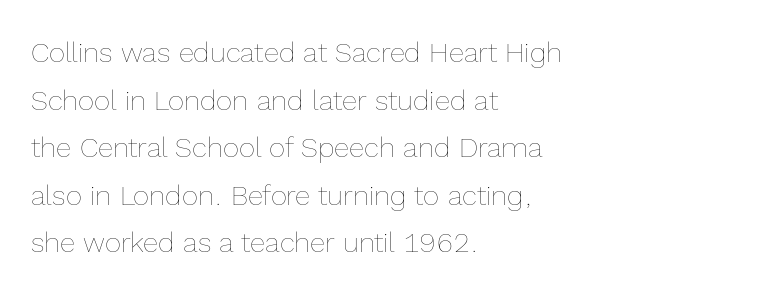
The image shows 28 px thin type, upright; set left-aligned, normal line spacing (1.7x), normal letter spacing, not underlined; a medium x-height.
